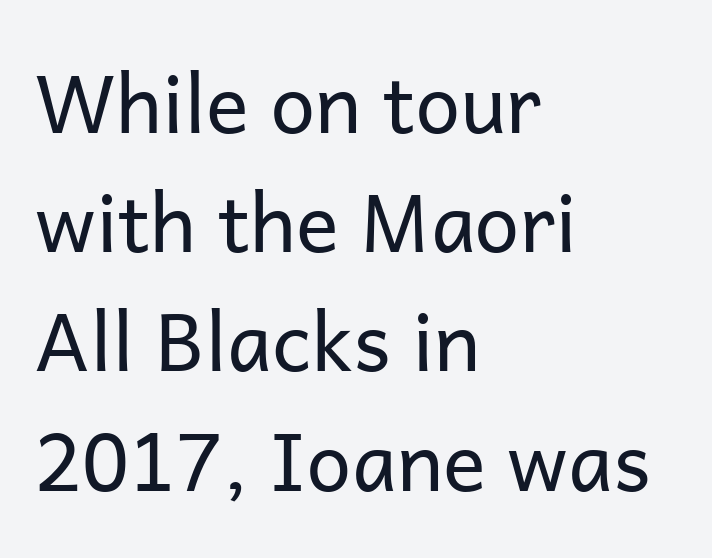
{"serif": "no", "italic": "no", "bold": "no", "weight": "regular", "width": "normal", "stroke_contrast": "low", "x_height": "medium", "monospaced": "no", "underline": "no", "align": "left", "line_spacing": "normal", "line_spacing_ratio": 1.49, "letter_spacing": "normal", "letter_spacing_em": 0.0, "glyph_px": 80}
